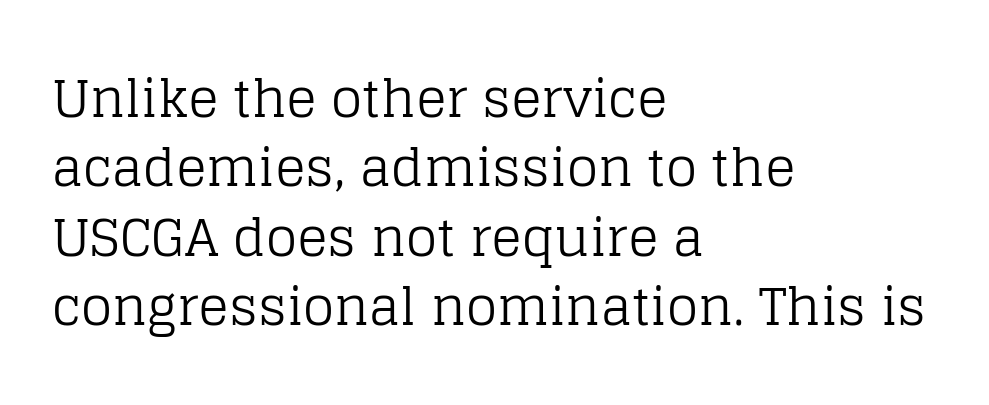
{"serif": "yes", "italic": "no", "bold": "no", "weight": "regular", "width": "normal", "stroke_contrast": "low", "x_height": "large", "monospaced": "no", "underline": "no", "align": "left", "line_spacing": "normal", "line_spacing_ratio": 1.36, "letter_spacing": "normal", "letter_spacing_em": 0.0, "glyph_px": 51}
